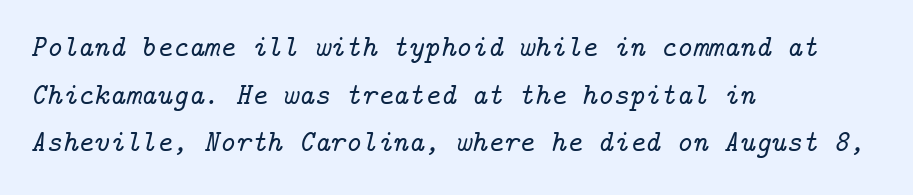
Notice how descenders clear the ascenders below comfortably — that's standard leading. The passage is arranged the way most books set body copy — flush left. Tracking value appears to be zero — textbook default spacing. Typographically, this falls in the serif category. The area under the type is left untouched.
